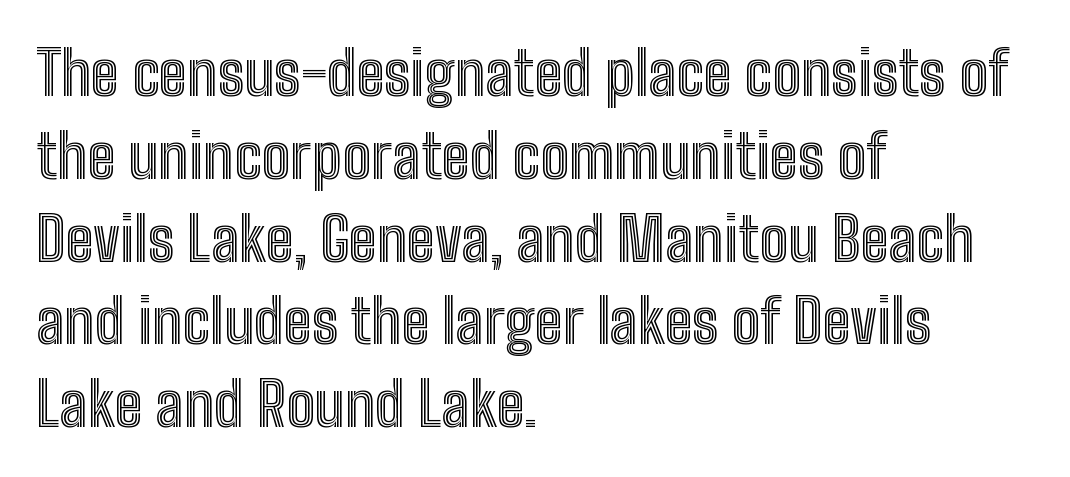
The image shows 60 px condensed type, upright; set left-aligned, normal line spacing (1.38x), normal letter spacing, not underlined; a medium x-height.
